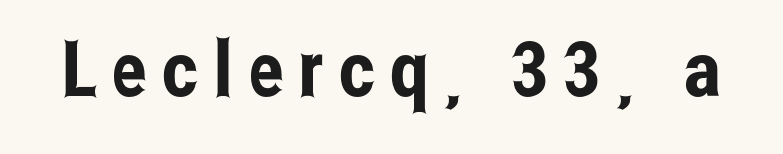
{"serif": "no", "italic": "no", "width": "condensed", "stroke_contrast": "low", "x_height": "medium", "monospaced": "no", "underline": "no", "letter_spacing": "wide", "letter_spacing_em": 0.2, "glyph_px": 77}
